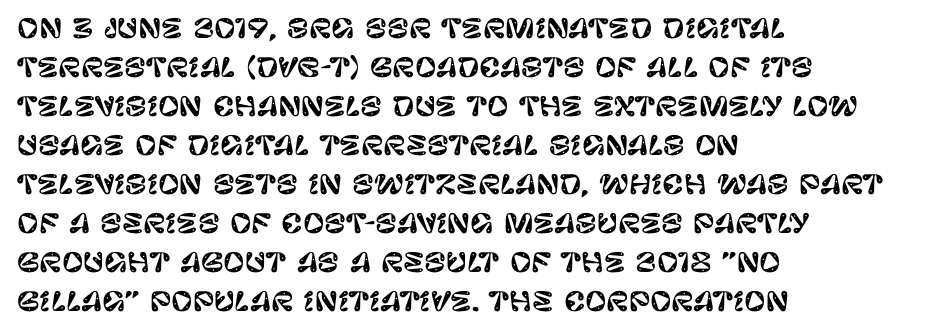
The compositor pushed each line to the left boundary. This sample keeps an unexceptional amount of space between lines. Here the glyphs are tracked normally, forming tight word shapes. Descender tails drop into unmarked territory.
